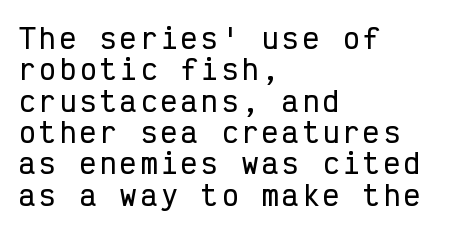
The typesetter chose a ragged-right arrangement here. The specimen omits any rule beneath the text block's lines. Rendered with straight, roman letterforms.
